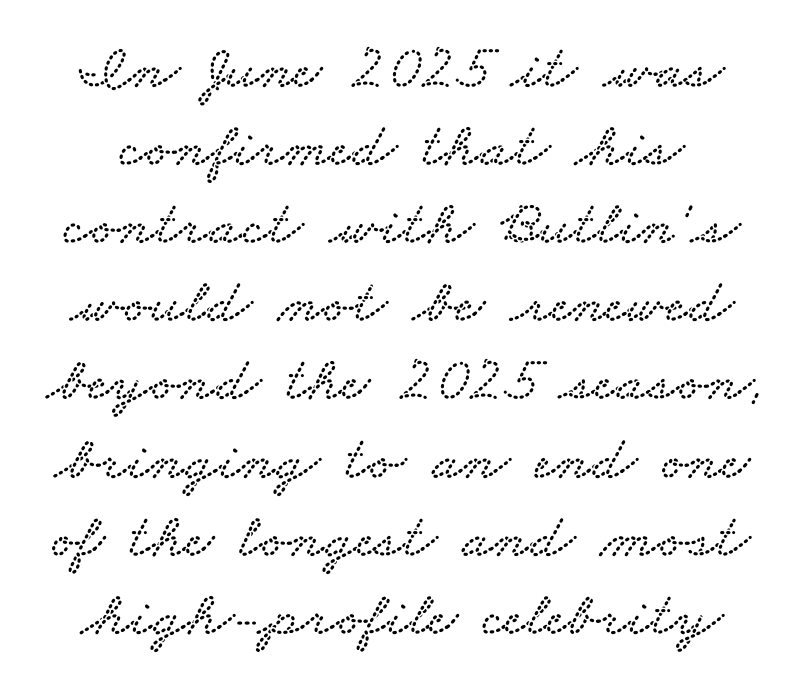
The image shows 63 px wide serif type; set line spacing 1.24x, normal letter spacing, not underlined; low stroke contrast and a small x-height.
